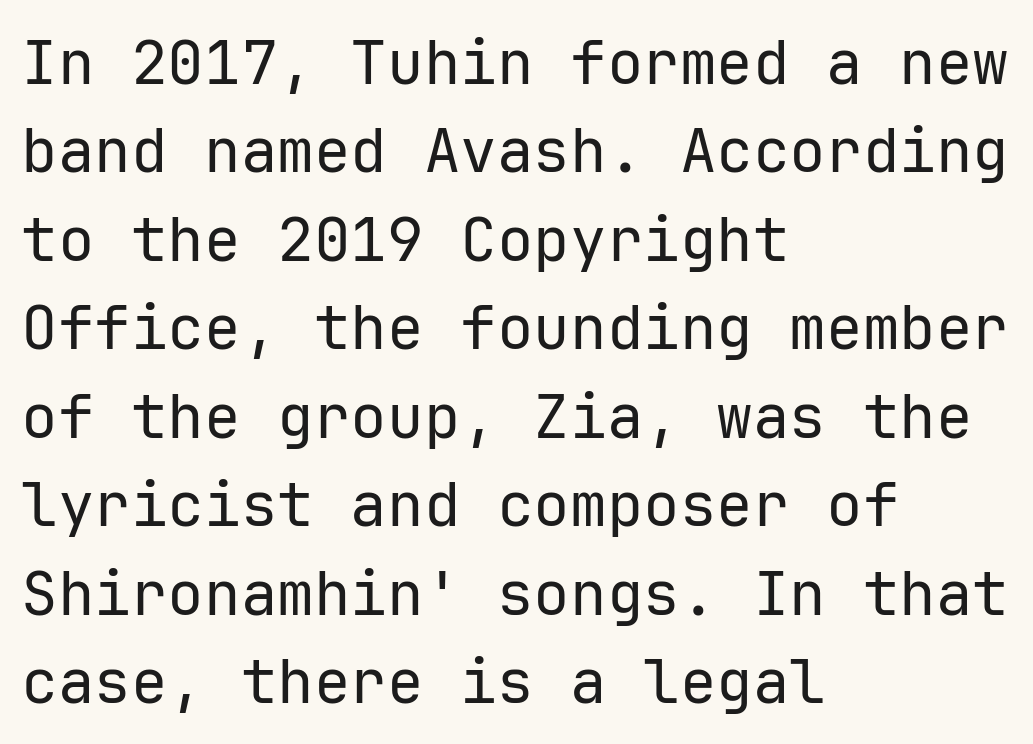
The image shows 61 px regular-weight sans-serif type, upright, monospaced; set left-aligned, normal line spacing (1.45x), normal letter spacing, not underlined; low stroke contrast and a medium x-height.
